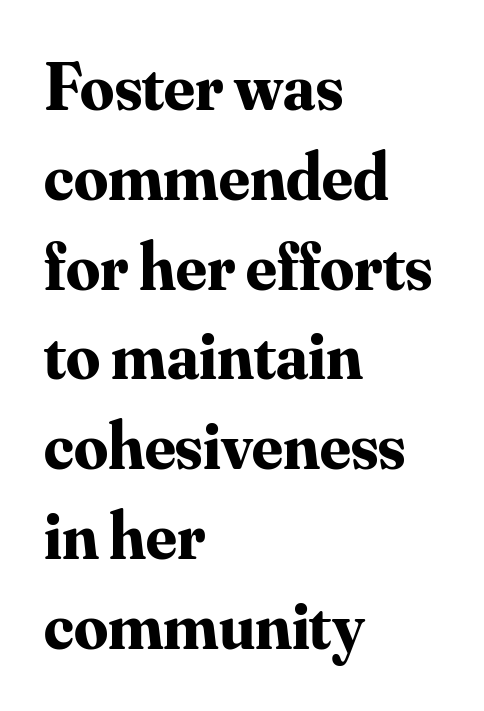
Q: Is the text bold? A: Yes.
Q: Is the text italic (slanted)? A: No, it is upright.
Q: Is the typeface a serif or a sans-serif typeface? A: Serif.
Q: Is the text underlined? A: No.
Q: How is the paragraph aligned? A: Left-aligned.
Q: Is the spacing between letters normal or unusually wide? A: Normal.
Q: Is the spacing between lines tight, normal or loose? A: Normal.
Q: Width (condensed, normal, or wide)? A: Normal.
Q: Stroke contrast? A: Medium.
Q: x-height? A: Small.
Q: Monospaced? A: No.
